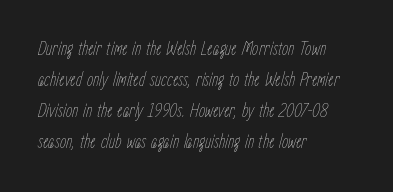
The image shows 20 px text type, italic (leaning right); set left-aligned, normal line spacing (1.55x), normal letter spacing, not underlined.
